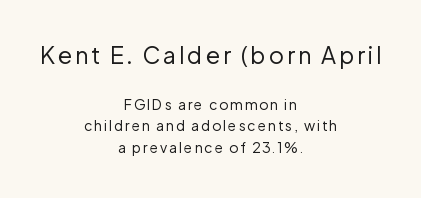
Q: Is the text bold? A: No.
Q: Is the text italic (slanted)? A: No, it is upright.
Q: Is the text underlined? A: No.
Q: How is the paragraph aligned? A: Centered.
Q: Is the spacing between lines tight, normal or loose? A: Normal.
Q: Which block of text is set in a larger size, the first (top) or the second (bottom)? A: The first (top) one.
